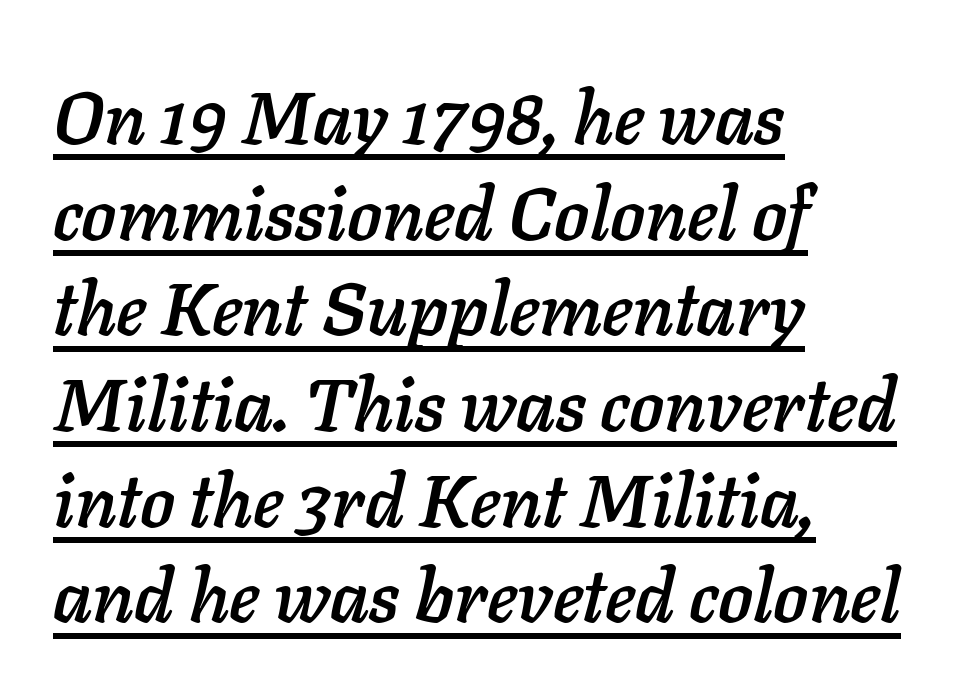
The image shows 73 px text type, italic (leaning right); set left-aligned, normal line spacing (1.31x), normal letter spacing, underlined; low stroke contrast and a medium x-height.
